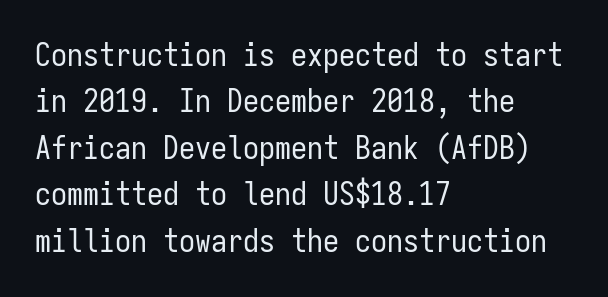
The image shows 32 px regular-weight, condensed sans-serif type, upright, monospaced; set left-aligned, normal line spacing (1.45x), normal letter spacing, not underlined; low stroke contrast and a medium x-height.
